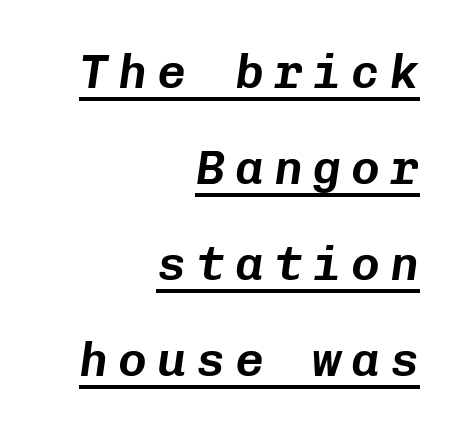
The letters are spread apart with noticeably loose tracking. Do the characters align in a grid? Yes, the font is monospaced. Line spacing here is loose. Posture: slanted.
